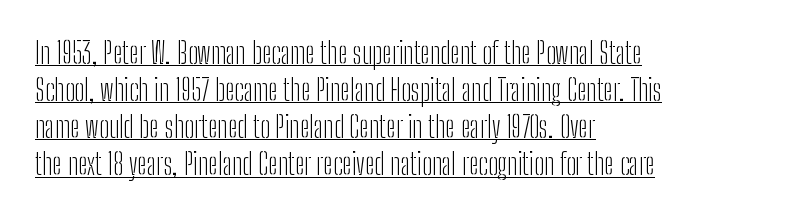
{"serif": "no", "italic": "no", "bold": "no", "weight": "light", "width": "condensed", "stroke_contrast": "low", "x_height": "medium", "monospaced": "no", "underline": "yes", "align": "left", "line_spacing": "normal", "line_spacing_ratio": 1.28, "letter_spacing": "normal", "letter_spacing_em": 0.0, "glyph_px": 29}
